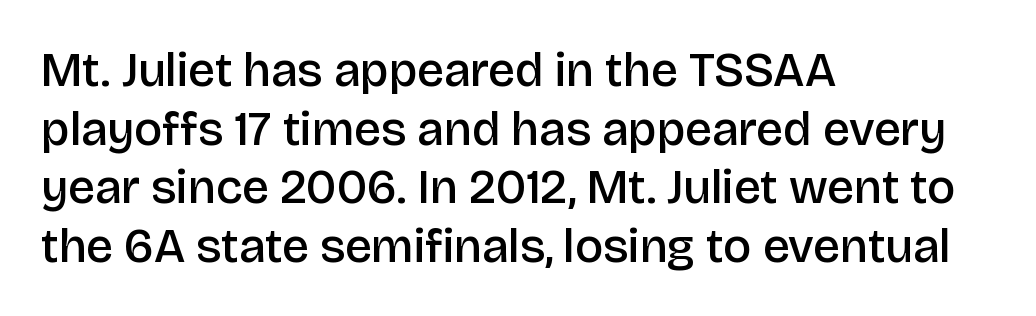
The image shows 48 px semibold sans-serif type, upright; set left-aligned, line spacing 1.22x, normal letter spacing, not underlined; low stroke contrast and a large x-height.
